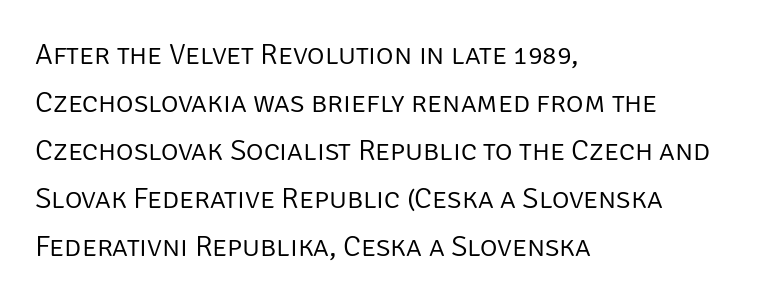
Q: Is the text bold? A: No.
Q: Is the text italic (slanted)? A: No, it is upright.
Q: Is the typeface a serif or a sans-serif typeface? A: Sans-serif.
Q: Is the text underlined? A: No.
Q: How is the paragraph aligned? A: Left-aligned.
Q: Is the spacing between letters normal or unusually wide? A: Normal.
Q: Is the spacing between lines tight, normal or loose? A: Normal.
Q: Width (condensed, normal, or wide)? A: Normal.
Q: Stroke contrast? A: Low.
Q: x-height? A: Large.
Q: Monospaced? A: No.
